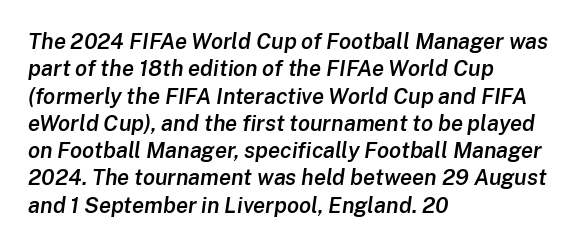
{"italic": "yes", "lean": "right", "slant_degrees": 8, "bold": "semi", "underline": "no", "align": "left", "line_spacing_ratio": 1.24, "letter_spacing": "normal", "letter_spacing_em": 0.0, "glyph_px": 22}
